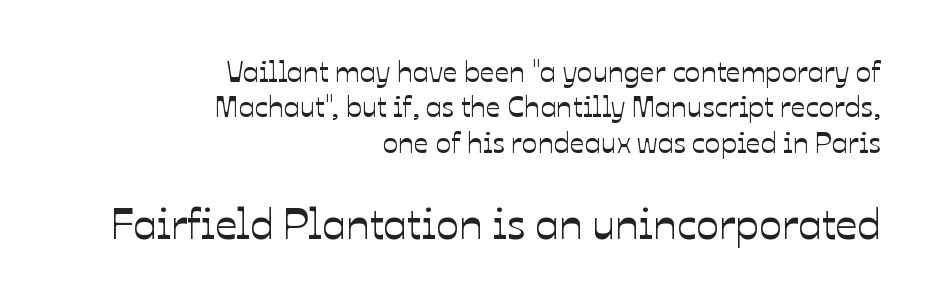
The image shows 43 px text type, upright; set right-aligned, line spacing 1.22x, normal letter spacing, not underlined; the second (bottom) block is 1.48x larger; low stroke contrast and a medium x-height.
